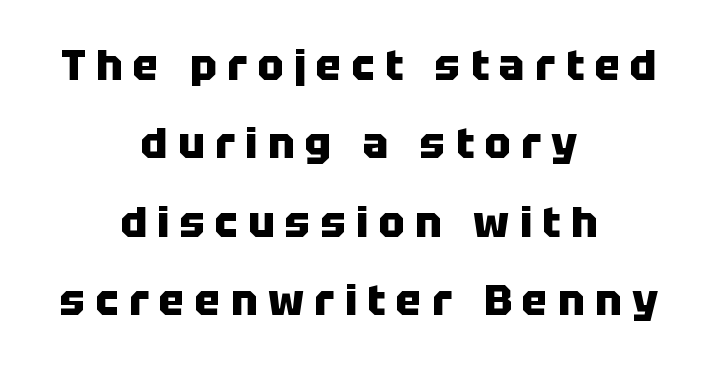
Each line is balanced around a shared central axis. Characters remain perfectly vertical along every line. The letterforms stand isolated, each surrounded by extra space. Unmarked baselines from the first word to the last.
